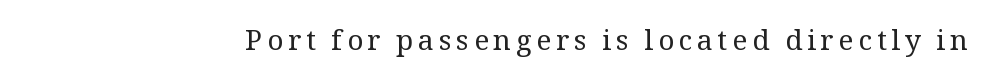
Proportional: the letters do not fall into vertical columns. The words here are not underlined. The font sits on the lighter half of the weight spectrum, regular included. Every stem runs plumb, perpendicular to the baseline. Observe the serifs anchoring each vertical stroke in this sample.
